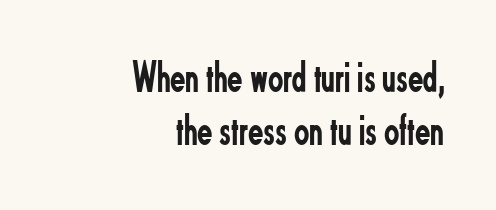
To sum up the face: it is a sans, with no serifs. These lines stack with their right ends in a neat column. Check the space under the baseline: it is left empty. Do the letters lean? They stand straight.
